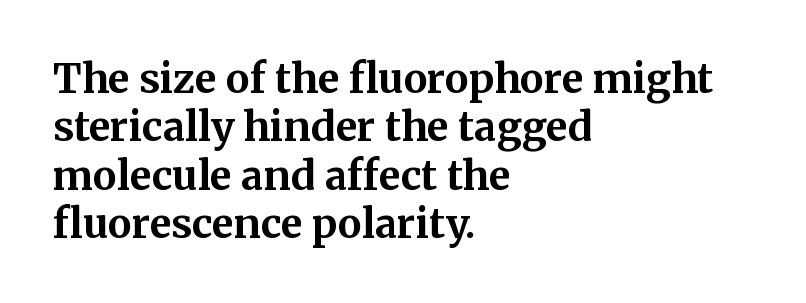
Q: Is the text bold? A: Yes.
Q: Is the text italic (slanted)? A: No, it is upright.
Q: Is the typeface a serif or a sans-serif typeface? A: Serif.
Q: Is the text underlined? A: No.
Q: How is the paragraph aligned? A: Left-aligned.
Q: Is the spacing between letters normal or unusually wide? A: Normal.
Q: Width (condensed, normal, or wide)? A: Normal.
Q: Stroke contrast? A: Medium.
Q: x-height? A: Medium.
Q: Monospaced? A: No.
